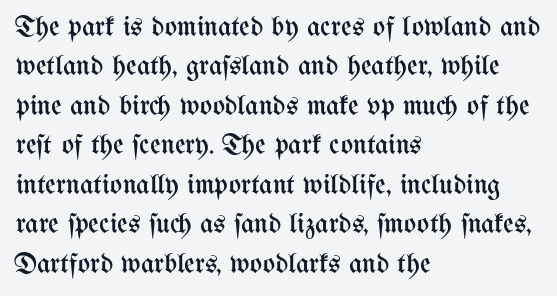
Note the varied advance widths — an 'i' is clearly narrower than an 'm'. Descenders are the only things crossing below the line. It's the straight-up-and-down kind of type. This block has exactly the height ordinary leading produces. How are the letters spaced? Ordinarily, with no added tracking.
